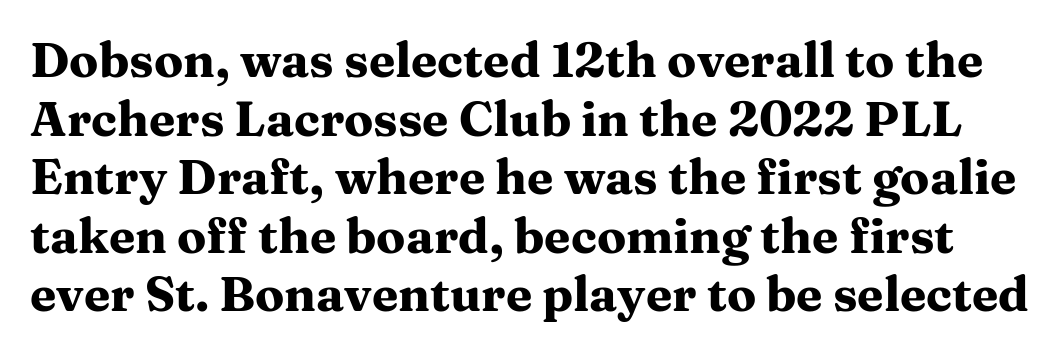
{"serif": "yes", "italic": "no", "bold": "yes", "weight": "heavy", "width": "wide", "stroke_contrast": "medium", "x_height": "medium", "monospaced": "no", "underline": "no", "line_spacing_ratio": 1.22, "letter_spacing": "normal", "letter_spacing_em": 0.0, "glyph_px": 48}
